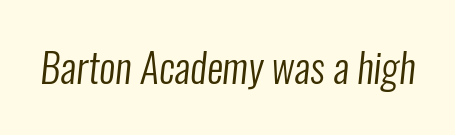
Q: Is the text bold? A: No.
Q: Is the typeface a serif or a sans-serif typeface? A: Sans-serif.
Q: Is the text underlined? A: No.
Q: Is the spacing between letters normal or unusually wide? A: Normal.
Q: Width (condensed, normal, or wide)? A: Condensed.
Q: Stroke contrast? A: Low.
Q: x-height? A: Medium.
Q: Monospaced? A: No.
